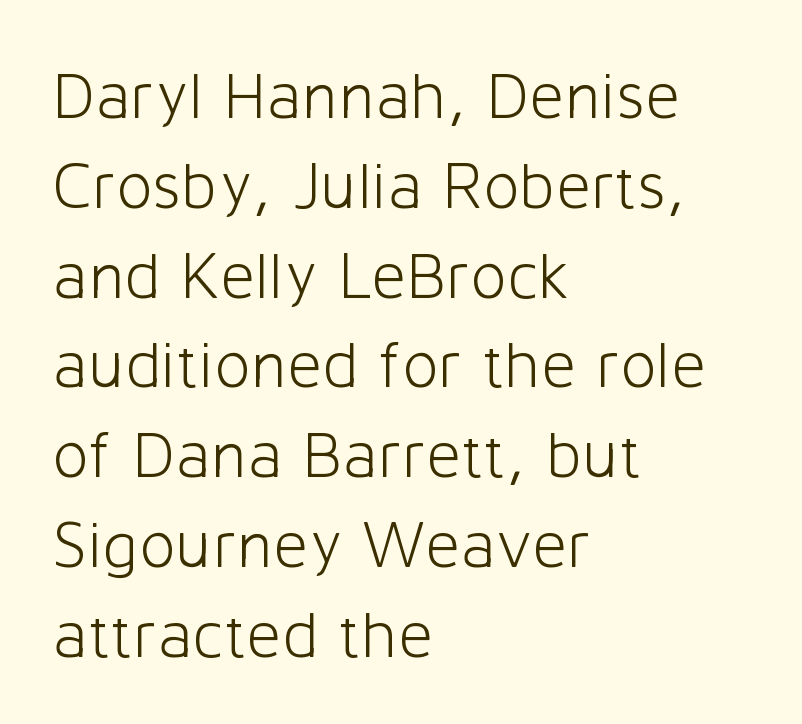
{"serif": "no", "italic": "no", "bold": "no", "weight": "light", "width": "normal", "stroke_contrast": "low", "x_height": "medium", "monospaced": "no", "underline": "no", "align": "left", "line_spacing": "normal", "line_spacing_ratio": 1.32, "letter_spacing": "normal", "letter_spacing_em": 0.0, "glyph_px": 68}
